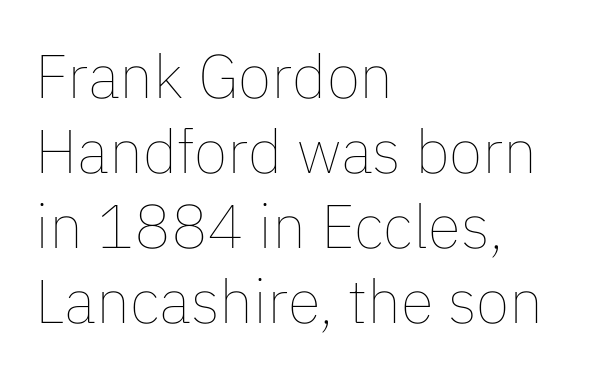
The weight would be labelled regular, book, light, or lighter still. If you drew a line through each stem, it would be perfectly vertical. Horizontal alignment here is leftward, the default for most running prose. Do the characters align in a grid? No, the font is proportional. Each row of text sits above clean, open space. Words appear dense and cohesive because spacing is normal.
